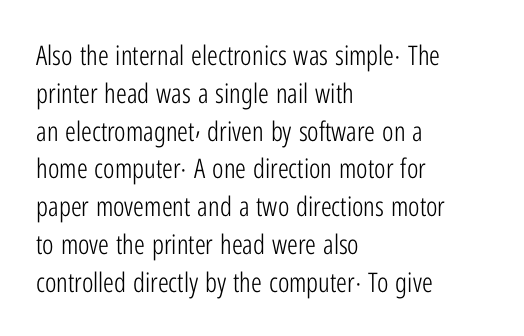
Q: Is the text bold? A: No.
Q: Is the text italic (slanted)? A: No, it is upright.
Q: Is the text underlined? A: No.
Q: How is the paragraph aligned? A: Left-aligned.
Q: Is the spacing between letters normal or unusually wide? A: Normal.
Q: Is the spacing between lines tight, normal or loose? A: Normal.
